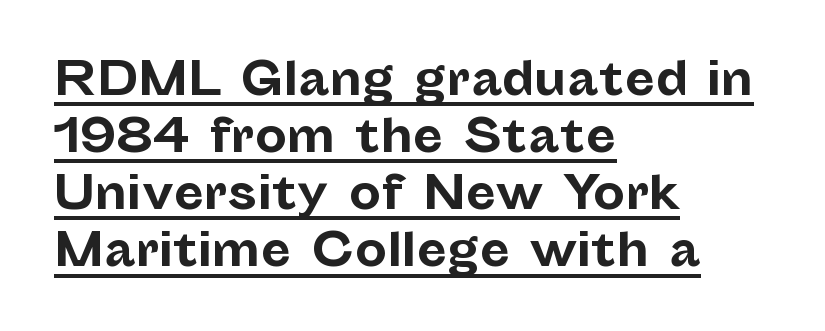
{"serif": "no", "italic": "no", "bold": "yes", "weight": "bold", "width": "normal", "stroke_contrast": "low", "x_height": "medium", "monospaced": "no", "underline": "yes", "align": "left", "line_spacing": "normal", "line_spacing_ratio": 1.27, "letter_spacing": "normal", "letter_spacing_em": 0.0, "glyph_px": 45}
